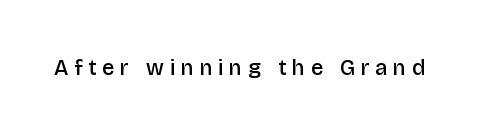
Does the weight exceed regular? Yes, but only to semibold. Notice how the stems are strictly vertical — no italics here. Descender tails drop into unmarked territory. Here the glyphs are tracked loosely, breaking word shapes into spaced letters.
